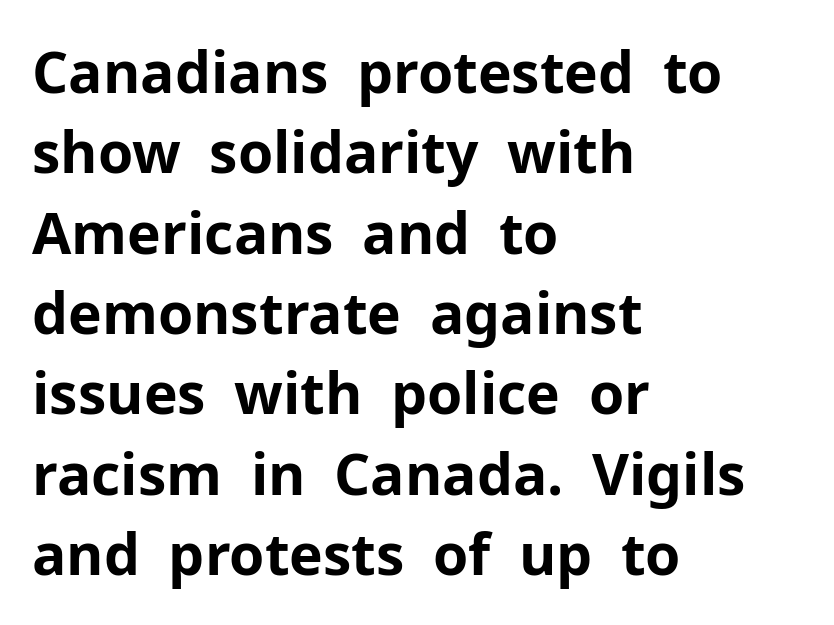
{"serif": "no", "italic": "no", "bold": "yes", "weight": "bold", "width": "normal", "stroke_contrast": "low", "x_height": "medium", "monospaced": "no", "underline": "no", "align": "left", "line_spacing": "normal", "line_spacing_ratio": 1.41, "letter_spacing": "normal", "letter_spacing_em": 0.0, "glyph_px": 57}
